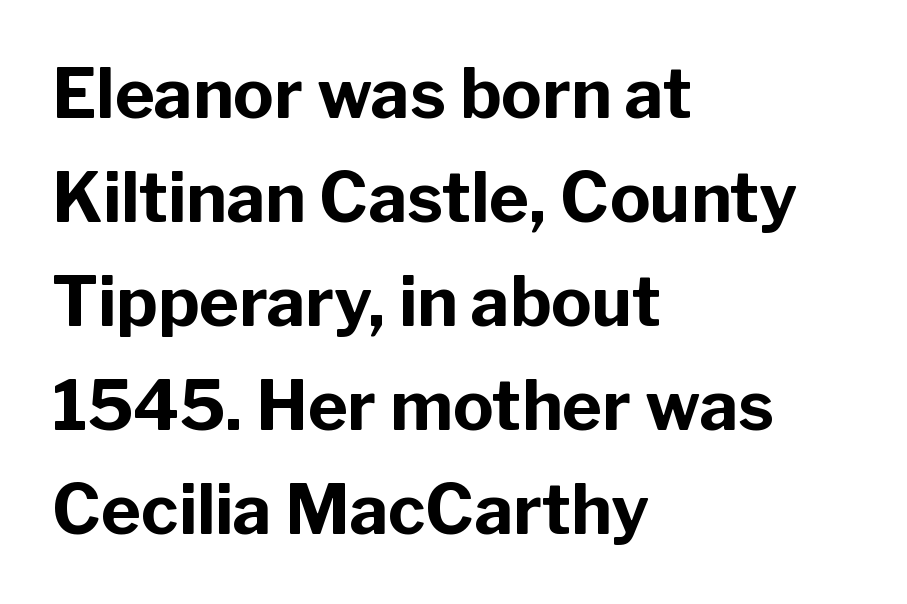
Nobody touched the tracking dial on this one. The line-height multiplier appears to be the usual default. These lines stack with their left ends in a neat column. I'd describe the lettering as bold — thick and assertive. Grotesque or geometric, the face here clearly has no serifs. When letters stand straight like this, we call the style roman or upright.
